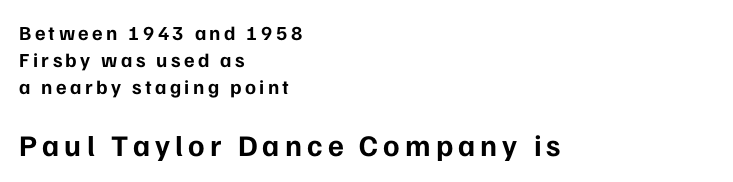
The text block is weighted toward the left margin, trailing off unevenly rightward. Are there feet on the stems? There aren't — it's a sans. Each new line begins a customary step beneath the previous one. Looks like regular typesetting: each glyph gets only the width it needs. Which chunk is bigger? The second one — the bottom block dwarfs the top.
